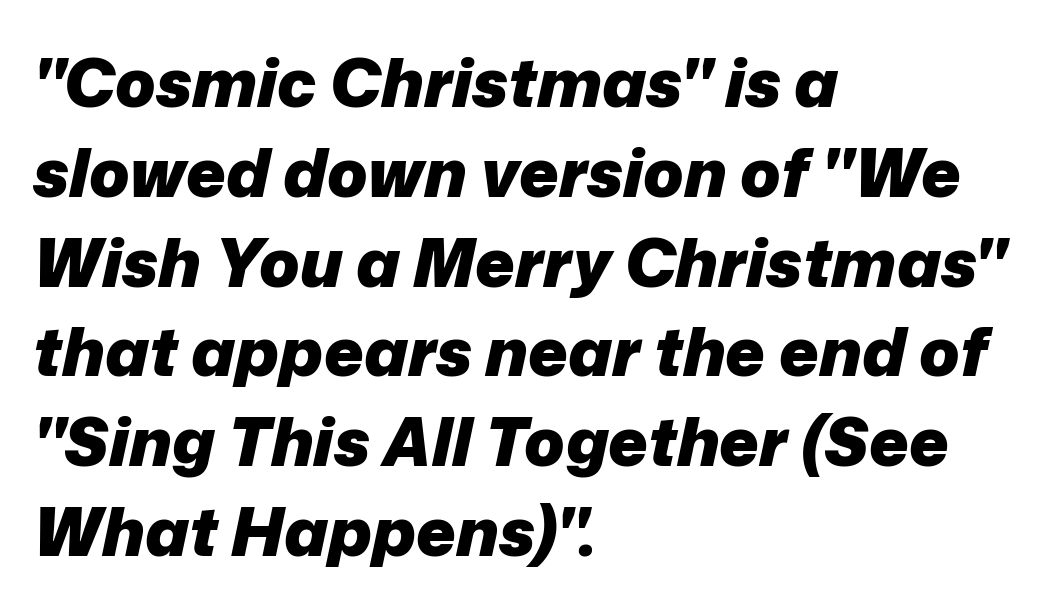
{"italic": "yes", "lean": "right", "slant_degrees": 12, "bold": "yes", "weight": "heavy", "width": "normal", "stroke_contrast": "low", "x_height": "medium", "monospaced": "no", "underline": "no", "align": "left", "line_spacing": "normal", "line_spacing_ratio": 1.34, "letter_spacing": "normal", "letter_spacing_em": 0.0, "glyph_px": 67}
